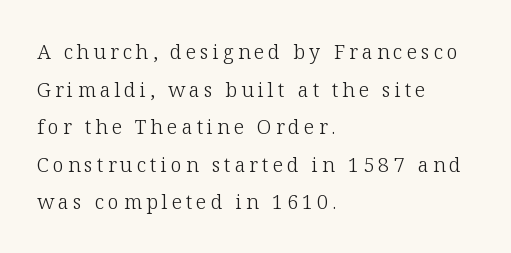
The image shows 20 px text type, upright; set left-aligned, line spacing 1.88x, unusually wide letter spacing (+0.2 em), not underlined.
